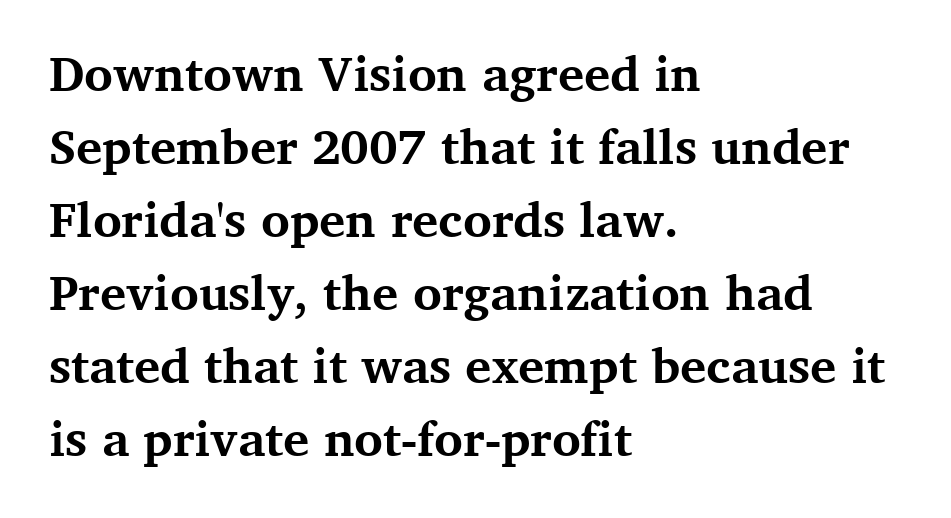
The passage shown is typeset with a serif family. The compositor pushed each line to the left boundary. Does extra space separate the letters? No, they use regular spacing. This sample has the flowing, uneven cadence of proportional lettering.
